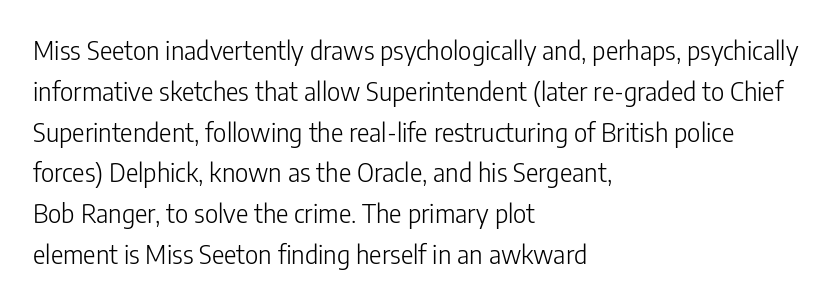
The gap between lines stays unmarked. No extra tracking has been applied to these lines. Does the leading feel generous? No, just average. Short and long lines alike share a common starting point at left.
